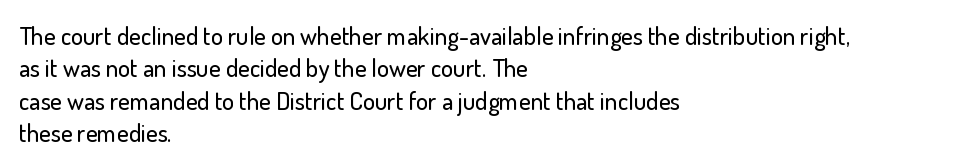
{"italic": "no", "underline": "no", "align": "left", "line_spacing": "normal", "line_spacing_ratio": 1.3, "letter_spacing": "normal", "letter_spacing_em": 0.0, "glyph_px": 25}
